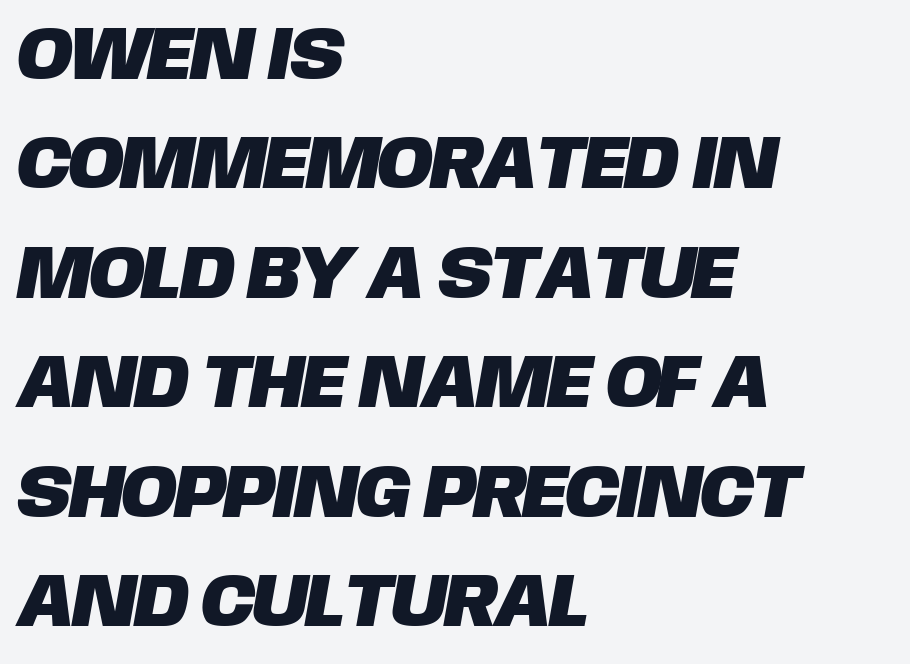
{"serif": "no", "width": "normal", "stroke_contrast": "low", "x_height": "large", "monospaced": "no", "underline": "no", "align": "left", "line_spacing": "normal", "line_spacing_ratio": 1.46, "letter_spacing": "normal", "letter_spacing_em": 0.0, "glyph_px": 75}
